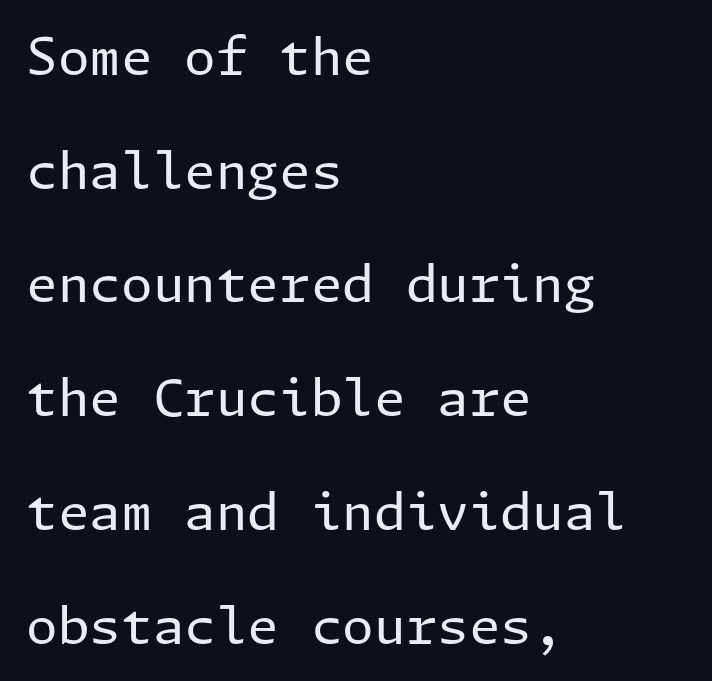
Q: Is the text bold? A: No.
Q: Is the text italic (slanted)? A: No, it is upright.
Q: Is the typeface a serif or a sans-serif typeface? A: Sans-serif.
Q: Is the text underlined? A: No.
Q: How is the paragraph aligned? A: Left-aligned.
Q: Is the spacing between letters normal or unusually wide? A: Normal.
Q: Is the spacing between lines tight, normal or loose? A: Loose.
Q: Width (condensed, normal, or wide)? A: Normal.
Q: Stroke contrast? A: Low.
Q: x-height? A: Medium.
